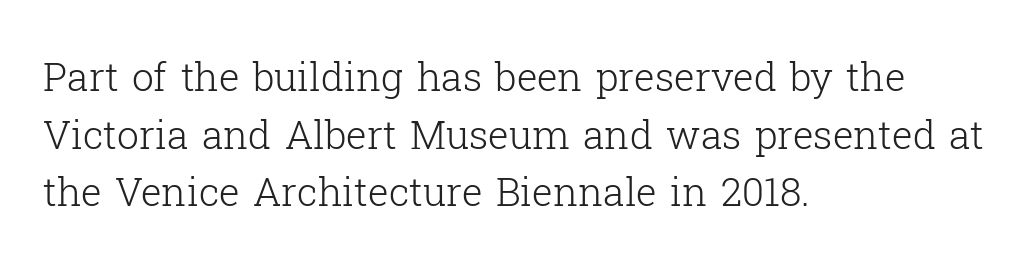
{"serif": "yes", "italic": "no", "bold": "no", "weight": "light", "width": "normal", "stroke_contrast": "low", "x_height": "medium", "monospaced": "no", "underline": "no", "align": "left", "line_spacing": "normal", "line_spacing_ratio": 1.48, "letter_spacing": "normal", "letter_spacing_em": 0.0, "glyph_px": 39}
